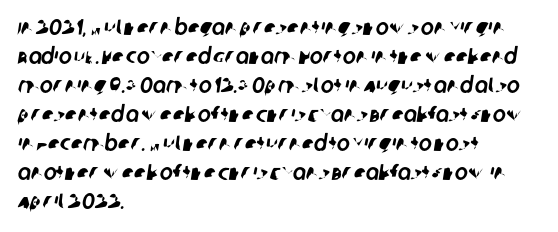
Notice how the passage keeps a crisp vertical edge on the left only. Glance below the letters and you will spot only blank space. Honestly, the letter spacing is just normal — you wouldn't notice it. How would I describe the line gaps? Plain and ordinary.
